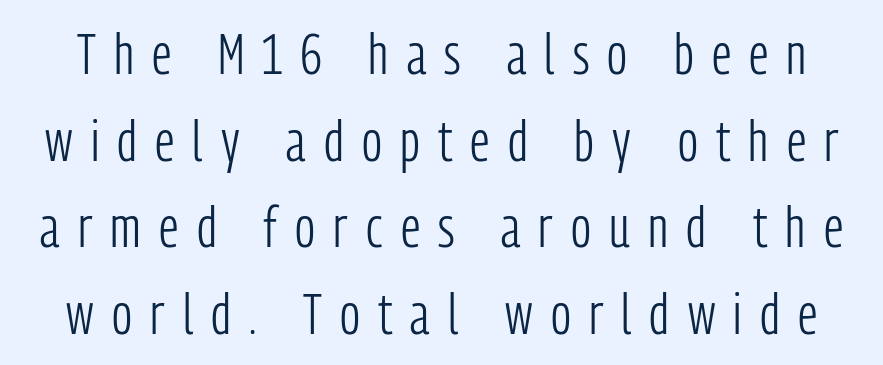
{"serif": "no", "italic": "no", "bold": "no", "weight": "light", "width": "condensed", "stroke_contrast": "low", "x_height": "medium", "monospaced": "no", "underline": "no", "line_spacing": "normal", "line_spacing_ratio": 1.52, "letter_spacing": "wide", "letter_spacing_em": 0.32, "glyph_px": 57}
